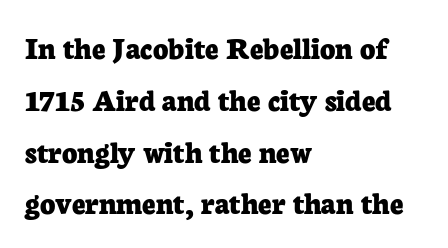
Q: Is the text bold? A: Yes.
Q: Is the text italic (slanted)? A: No, it is upright.
Q: Is the typeface a serif or a sans-serif typeface? A: Serif.
Q: Is the text underlined? A: No.
Q: How is the paragraph aligned? A: Left-aligned.
Q: Is the spacing between letters normal or unusually wide? A: Normal.
Q: Is the spacing between lines tight, normal or loose? A: Normal.
Q: Width (condensed, normal, or wide)? A: Normal.
Q: Stroke contrast? A: Low.
Q: x-height? A: Medium.
Q: Monospaced? A: No.
